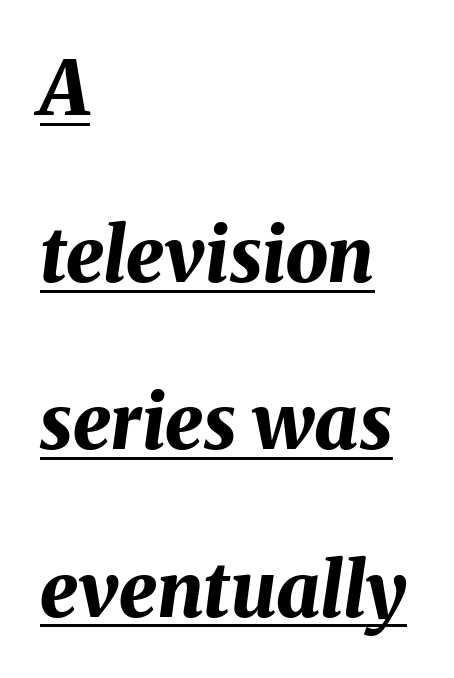
Q: Is the text bold? A: Yes.
Q: Is the text italic (slanted)? A: Yes, it leans right by about 8 degrees.
Q: Is the text underlined? A: Yes.
Q: How is the paragraph aligned? A: Left-aligned.
Q: Is the spacing between letters normal or unusually wide? A: Normal.
Q: Is the spacing between lines tight, normal or loose? A: Loose.
Q: Width (condensed, normal, or wide)? A: Normal.
Q: Stroke contrast? A: Medium.
Q: x-height? A: Medium.
Q: Monospaced? A: No.
